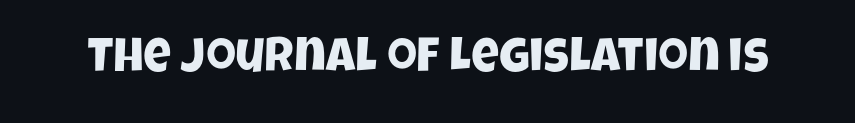
Q: Is the typeface a serif or a sans-serif typeface? A: Sans-serif.
Q: Is the text underlined? A: No.
Q: Is the spacing between letters normal or unusually wide? A: Normal.
Q: Width (condensed, normal, or wide)? A: Condensed.
Q: Stroke contrast? A: Low.
Q: x-height? A: Large.
Q: Monospaced? A: No.
